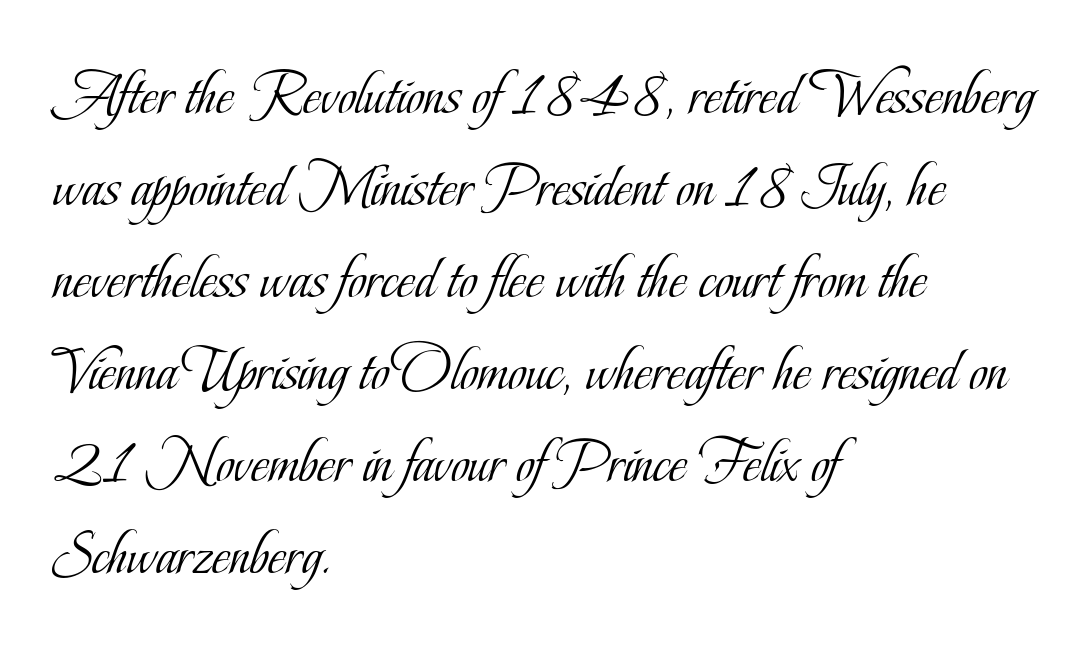
{"serif": "yes", "bold": "no", "weight": "light", "width": "condensed", "stroke_contrast": "low", "x_height": "small", "monospaced": "no", "underline": "no", "align": "left", "line_spacing": "normal", "line_spacing_ratio": 1.46, "letter_spacing": "normal", "letter_spacing_em": 0.0, "glyph_px": 63}
